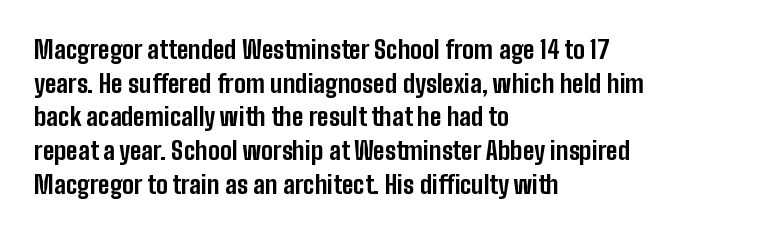
{"italic": "no", "bold": "yes", "underline": "no", "align": "left", "line_spacing": "normal", "line_spacing_ratio": 1.35, "letter_spacing": "normal", "letter_spacing_em": 0.0, "glyph_px": 25}
